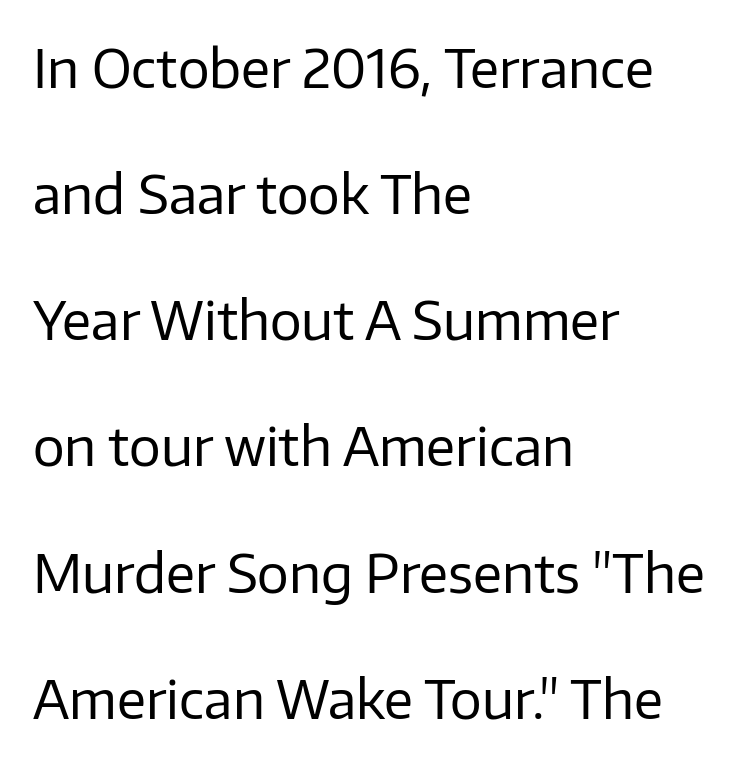
The image shows 53 px regular-weight sans-serif type, upright; set left-aligned, loose line spacing (2.38x), normal letter spacing, not underlined; low stroke contrast and a medium x-height.
